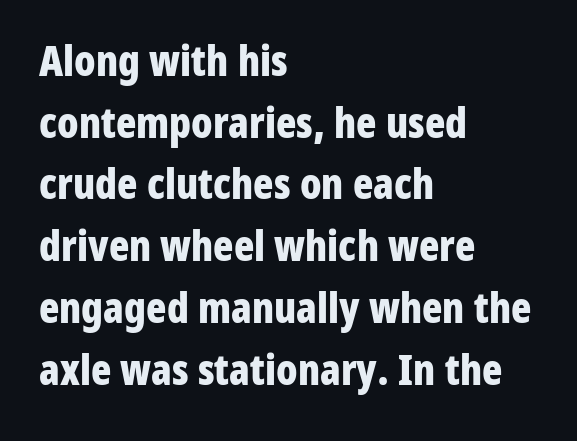
The foot of each line stays bare and open. Regular leading. The lettering holds an erect, upright posture throughout. The passage is arranged the way most books set body copy — flush left. The rendering uses natural spacing where letterforms have individual widths.
